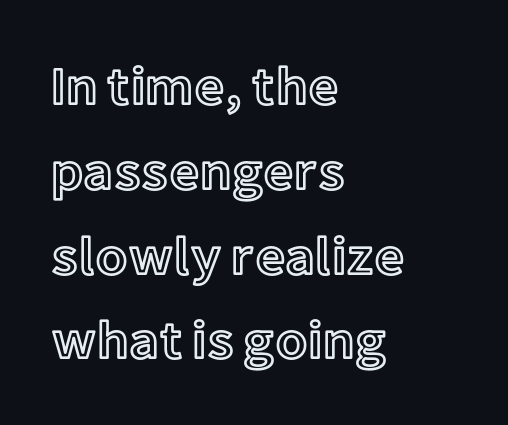
The image shows 53 px text type, upright; set left-aligned, normal line spacing (1.6x), normal letter spacing, not underlined; a medium x-height.
